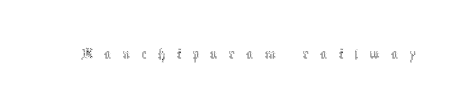
The image shows 35 px thin, condensed type, upright; set unusually wide letter spacing (+0.32 em), not underlined; a medium x-height.
